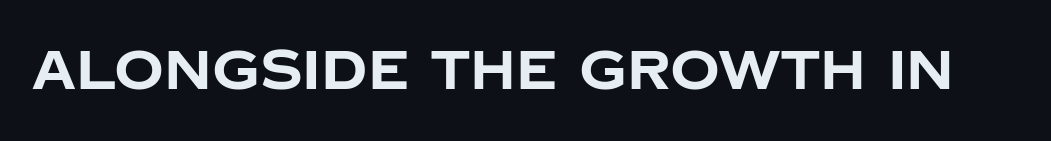
Q: Is the text bold? A: Yes.
Q: Is the text italic (slanted)? A: No, it is upright.
Q: Is the typeface a serif or a sans-serif typeface? A: Sans-serif.
Q: Is the text underlined? A: No.
Q: Is the spacing between letters normal or unusually wide? A: Normal.
Q: Width (condensed, normal, or wide)? A: Normal.
Q: Stroke contrast? A: Low.
Q: x-height? A: Large.
Q: Monospaced? A: No.
